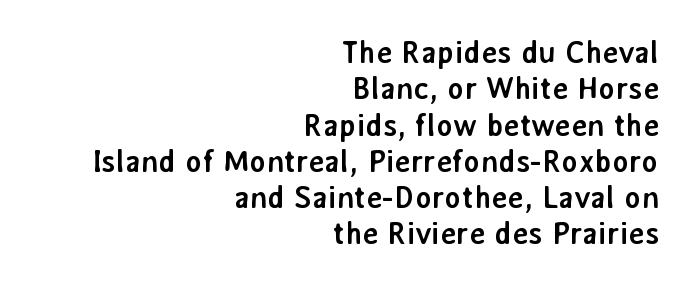
Q: Is the text bold? A: Yes.
Q: Is the text italic (slanted)? A: No, it is upright.
Q: Is the typeface a serif or a sans-serif typeface? A: Sans-serif.
Q: Is the text underlined? A: No.
Q: How is the paragraph aligned? A: Right-aligned.
Q: Is the spacing between letters normal or unusually wide? A: Normal.
Q: Width (condensed, normal, or wide)? A: Normal.
Q: Stroke contrast? A: Low.
Q: x-height? A: Medium.
Q: Monospaced? A: No.
